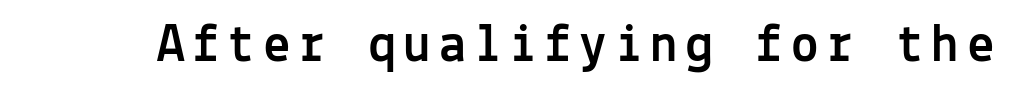
Designer's note — italics off, roman on. A typesetter would call this monospace, since all characters share one set width. No word sits above an underline. This sample uses a sans-serif face.
